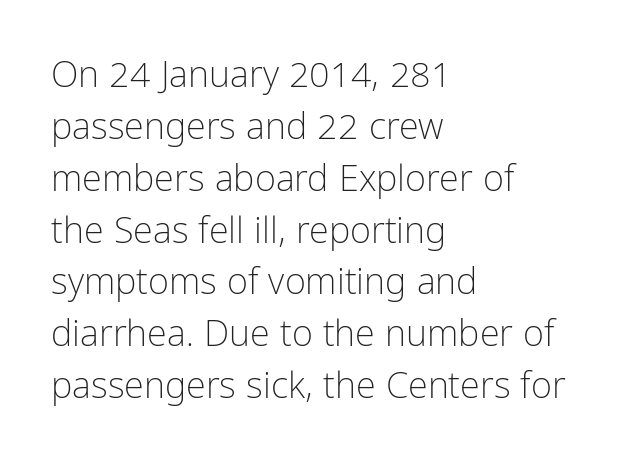
Q: Is the text bold? A: No.
Q: Is the text italic (slanted)? A: No, it is upright.
Q: Is the typeface a serif or a sans-serif typeface? A: Sans-serif.
Q: Is the text underlined? A: No.
Q: How is the paragraph aligned? A: Left-aligned.
Q: Is the spacing between letters normal or unusually wide? A: Normal.
Q: Is the spacing between lines tight, normal or loose? A: Normal.
Q: Width (condensed, normal, or wide)? A: Condensed.
Q: Stroke contrast? A: Low.
Q: x-height? A: Medium.
Q: Monospaced? A: No.
